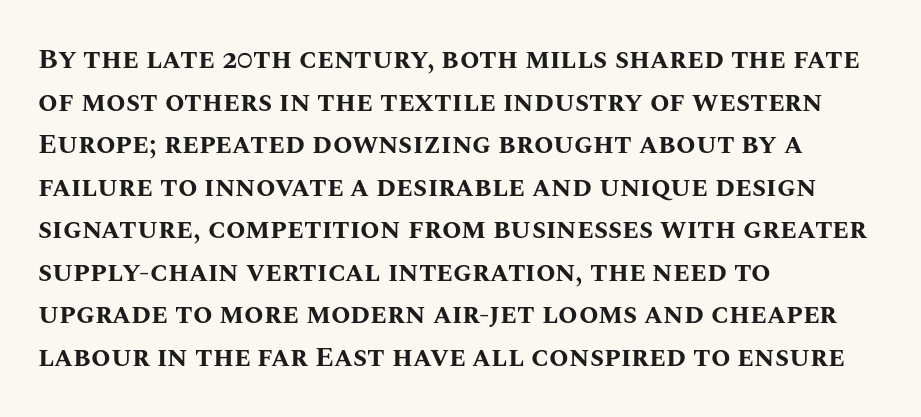
Letters rest on an invisible, unmarked baseline. Heavy, bold letterforms. The lettering stays uniformly vertical, giving the passage a roman look. Leading: standard. The passage shown is typed in a proportional face where columns would drift. In terms of letterspacing, this is plain default setting.
